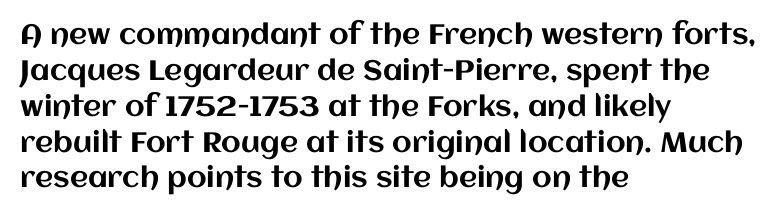
Q: Is the text italic (slanted)? A: No, it is upright.
Q: Is the text underlined? A: No.
Q: How is the paragraph aligned? A: Left-aligned.
Q: Is the spacing between letters normal or unusually wide? A: Normal.
Q: Is the spacing between lines tight, normal or loose? A: Normal.
Q: Width (condensed, normal, or wide)? A: Normal.
Q: Stroke contrast? A: Medium.
Q: x-height? A: Large.
Q: Monospaced? A: No.
